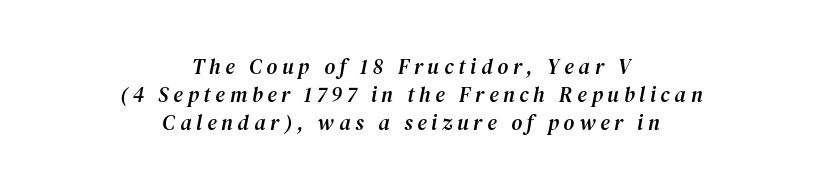
The baseline area is clear. Alignment: centered. The axis of the letterforms is tilted away from vertical. The line texture is sparse and dotted thanks to wide tracking. Quick note: interline space is typical.
